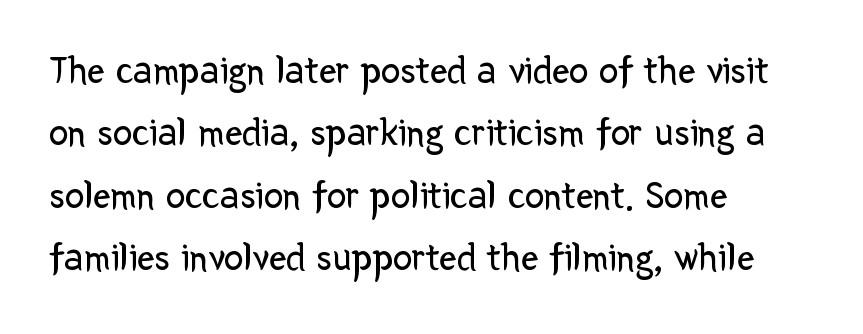
Q: Is the text bold? A: No.
Q: Is the text italic (slanted)? A: No, it is upright.
Q: Is the typeface a serif or a sans-serif typeface? A: Sans-serif.
Q: Is the text underlined? A: No.
Q: How is the paragraph aligned? A: Left-aligned.
Q: Is the spacing between letters normal or unusually wide? A: Normal.
Q: Is the spacing between lines tight, normal or loose? A: Normal.
Q: Width (condensed, normal, or wide)? A: Normal.
Q: Stroke contrast? A: Low.
Q: x-height? A: Medium.
Q: Monospaced? A: No.
